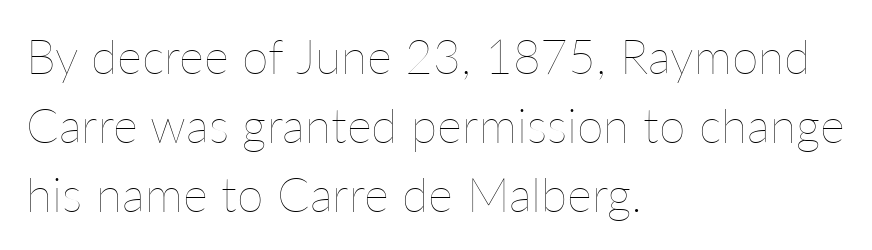
{"italic": "no", "bold": "no", "weight": "thin", "width": "normal", "stroke_contrast": "low", "x_height": "medium", "monospaced": "no", "underline": "no", "align": "left", "line_spacing": "normal", "line_spacing_ratio": 1.44, "letter_spacing": "normal", "letter_spacing_em": 0.0, "glyph_px": 48}
